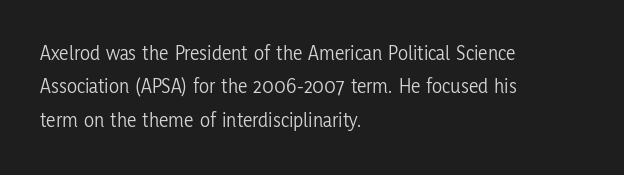
Q: Is the text bold? A: No.
Q: Is the text italic (slanted)? A: No, it is upright.
Q: Is the text underlined? A: No.
Q: How is the paragraph aligned? A: Left-aligned.
Q: Is the spacing between letters normal or unusually wide? A: Normal.
Q: Is the spacing between lines tight, normal or loose? A: Normal.
